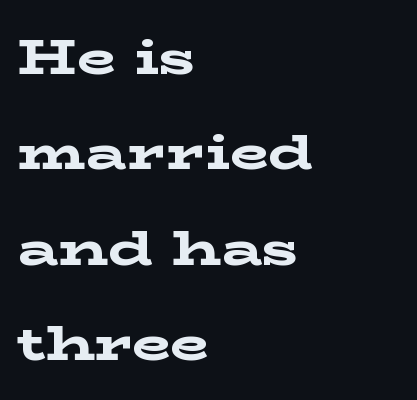
{"serif": "yes", "italic": "no", "bold": "yes", "weight": "bold", "width": "wide", "stroke_contrast": "low", "x_height": "medium", "monospaced": "no", "underline": "no", "align": "left", "line_spacing": "loose", "line_spacing_ratio": 1.91, "letter_spacing": "normal", "letter_spacing_em": 0.0, "glyph_px": 50}
